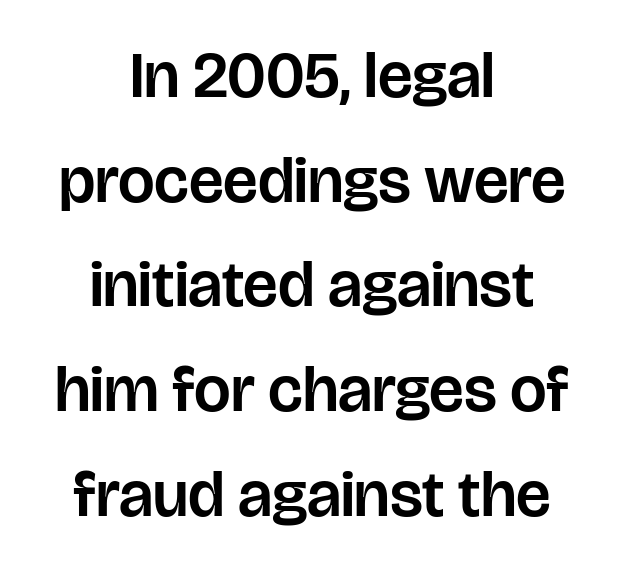
Where is the straight margin? There isn't one; the lines are centered. The rows are spaced the way most documents space them. A typesetter would label this face a sans. Quick note: not italic, upright.
